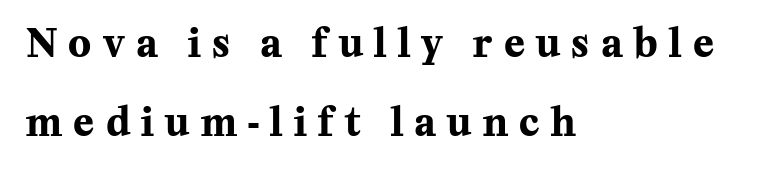
The image shows 38 px bold serif type, upright; set left-aligned, loose line spacing (2.09x), unusually wide letter spacing (+0.3 em), not underlined; medium stroke contrast and a medium x-height.
